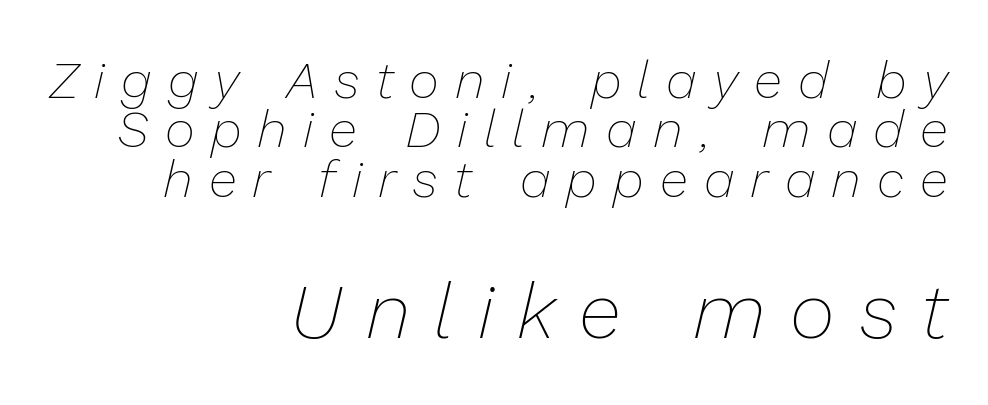
The space beneath each line is pristine and unruled. Compare the two chunks: the lower has the greater cap height. A light-to-regular cut is what we see here. A typesetter would call this proportional, since set widths differ per character.
